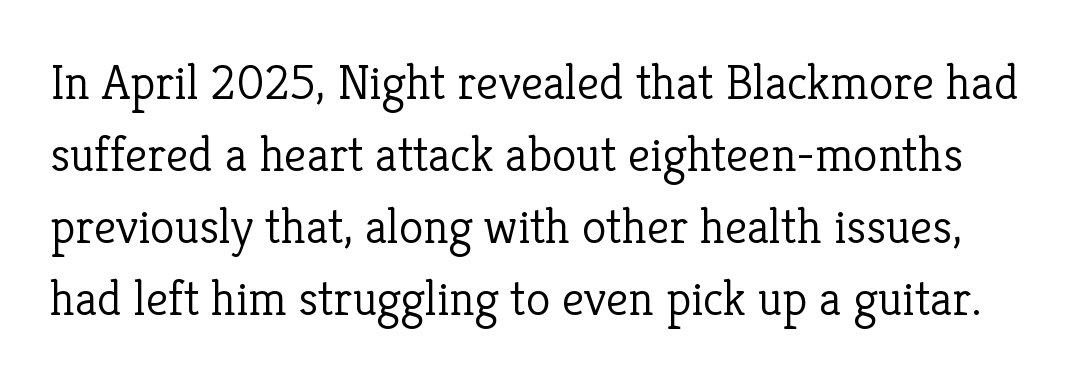
The image shows 50 px light serif type, upright; set normal line spacing (1.44x), normal letter spacing, not underlined; low stroke contrast and a medium x-height.
